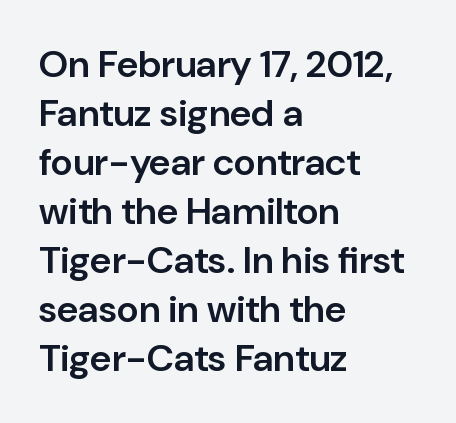
Q: Is the text bold? A: Semi-bold.
Q: Is the text italic (slanted)? A: No, it is upright.
Q: Is the typeface a serif or a sans-serif typeface? A: Sans-serif.
Q: Is the text underlined? A: No.
Q: How is the paragraph aligned? A: Left-aligned.
Q: Is the spacing between letters normal or unusually wide? A: Normal.
Q: Is the spacing between lines tight, normal or loose? A: Normal.
Q: Width (condensed, normal, or wide)? A: Normal.
Q: Stroke contrast? A: Low.
Q: x-height? A: Medium.
Q: Monospaced? A: No.
